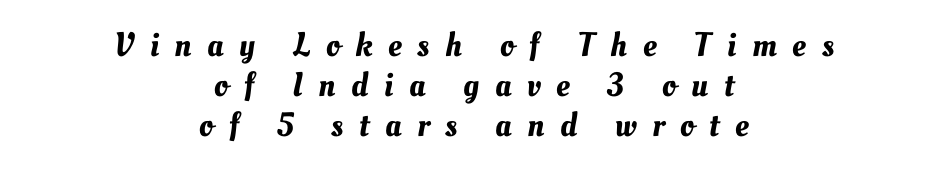
Q: Is the text underlined? A: No.
Q: How is the paragraph aligned? A: Centered.
Q: Is the spacing between letters normal or unusually wide? A: Unusually wide.
Q: Width (condensed, normal, or wide)? A: Normal.
Q: Stroke contrast? A: Medium.
Q: x-height? A: Small.
Q: Monospaced? A: No.
